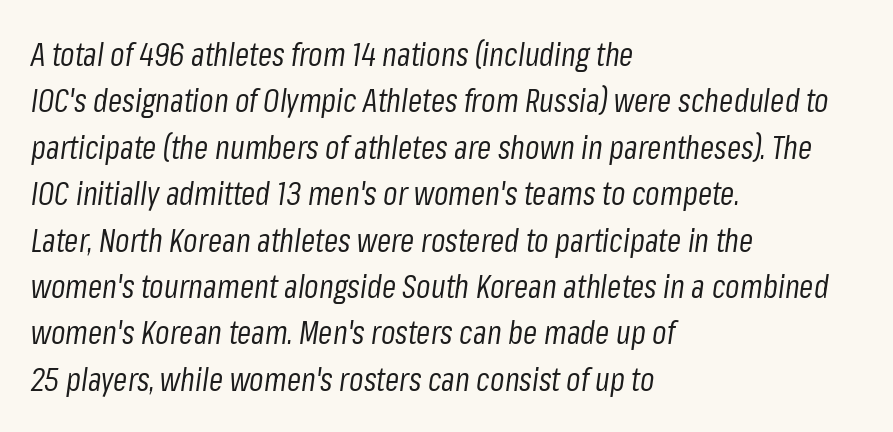
The image shows 32 px regular-weight, condensed type, italic (leaning right); set left-aligned, normal line spacing (1.45x), normal letter spacing, not underlined; low stroke contrast and a medium x-height.
